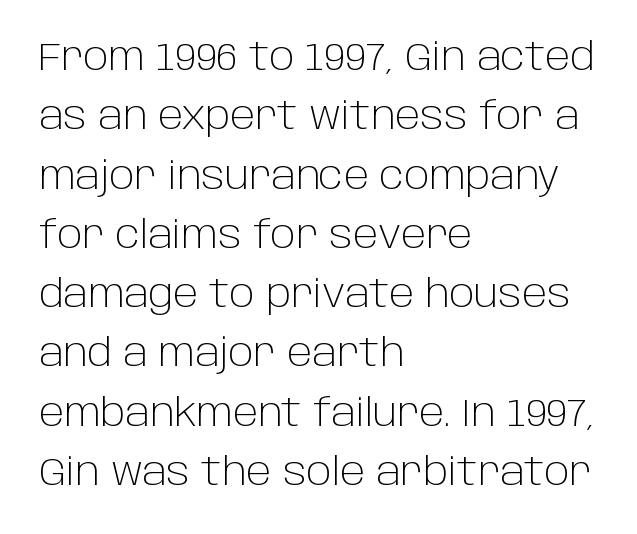
{"serif": "no", "italic": "no", "bold": "no", "weight": "light", "width": "normal", "stroke_contrast": "low", "x_height": "large", "monospaced": "no", "underline": "no", "align": "left", "line_spacing": "normal", "line_spacing_ratio": 1.52, "letter_spacing": "normal", "letter_spacing_em": 0.0, "glyph_px": 39}
